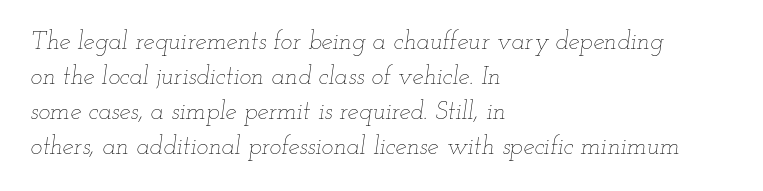
The image shows 25 px text type, italic (leaning right); set left-aligned, normal line spacing (1.4x), normal letter spacing, not underlined.
